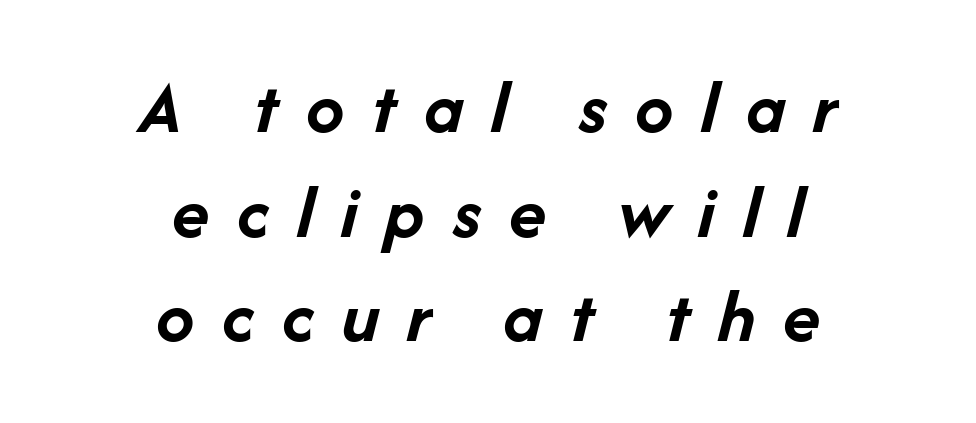
Q: Is the text bold? A: Yes.
Q: Is the text italic (slanted)? A: Yes, it leans right by about 14 degrees.
Q: Is the text underlined? A: No.
Q: How is the paragraph aligned? A: Centered.
Q: Is the spacing between letters normal or unusually wide? A: Unusually wide.
Q: Is the spacing between lines tight, normal or loose? A: Normal.
Q: Width (condensed, normal, or wide)? A: Normal.
Q: Stroke contrast? A: Low.
Q: x-height? A: Medium.
Q: Monospaced? A: No.
